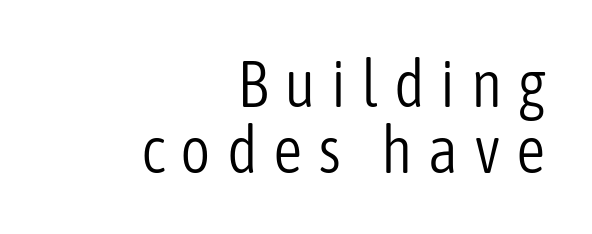
{"serif": "no", "italic": "no", "bold": "no", "weight": "light", "width": "condensed", "stroke_contrast": "low", "x_height": "medium", "monospaced": "no", "underline": "no", "align": "right", "line_spacing": "tight", "line_spacing_ratio": 1.02, "letter_spacing": "wide", "letter_spacing_em": 0.24, "glyph_px": 65}
